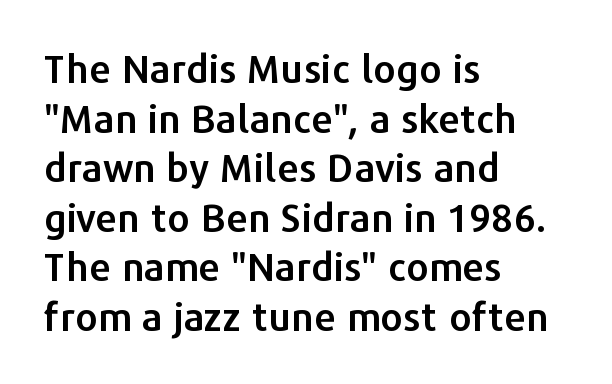
Lines of text with bare space underneath. A roman cut, with each character standing at attention. This block has exactly the height ordinary leading produces. The compositor pushed each line to the left boundary. Default kerning and tracking; the words read as compact shapes.
